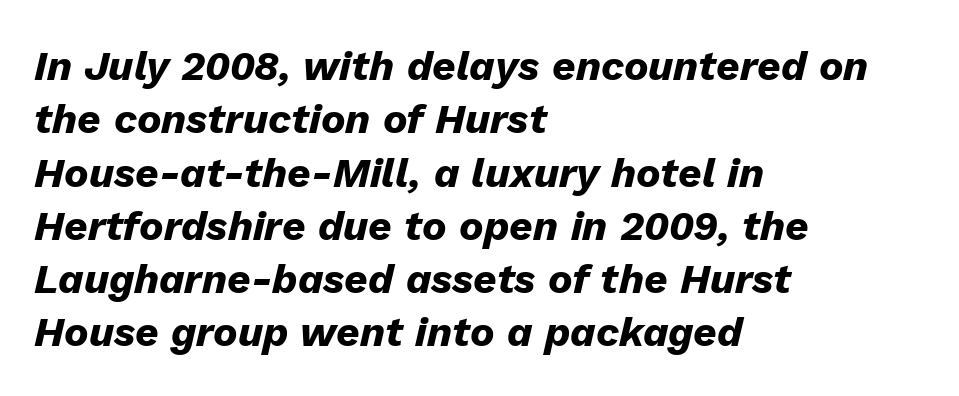
{"italic": "yes", "lean": "right", "slant_degrees": 13, "bold": "yes", "weight": "heavy", "width": "normal", "stroke_contrast": "low", "x_height": "medium", "monospaced": "no", "underline": "no", "align": "left", "line_spacing": "normal", "line_spacing_ratio": 1.3, "letter_spacing": "normal", "letter_spacing_em": 0.0, "glyph_px": 41}
